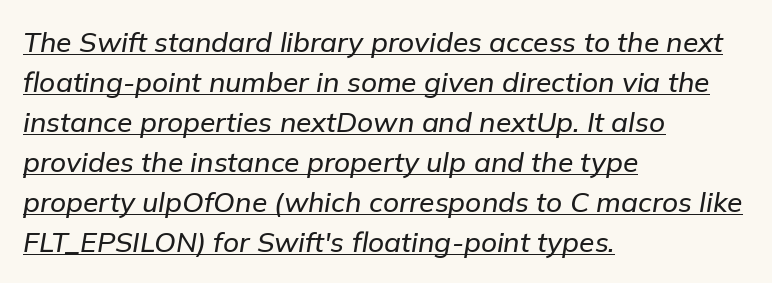
Q: Is the text italic (slanted)? A: Yes, it leans right by about 9 degrees.
Q: Is the text underlined? A: Yes.
Q: How is the paragraph aligned? A: Left-aligned.
Q: Is the spacing between letters normal or unusually wide? A: Normal.
Q: Is the spacing between lines tight, normal or loose? A: Normal.
Q: Width (condensed, normal, or wide)? A: Normal.
Q: Stroke contrast? A: Low.
Q: x-height? A: Medium.
Q: Monospaced? A: No.
